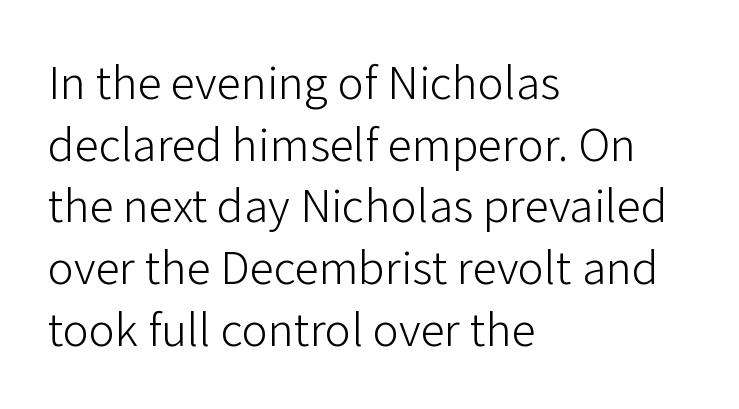
Vertical stems look standard width or narrower in stroke. Quick note: underline off. Leading matches the norm, producing a regular column. A classic flush-left, rag-right setting is used for this passage.
